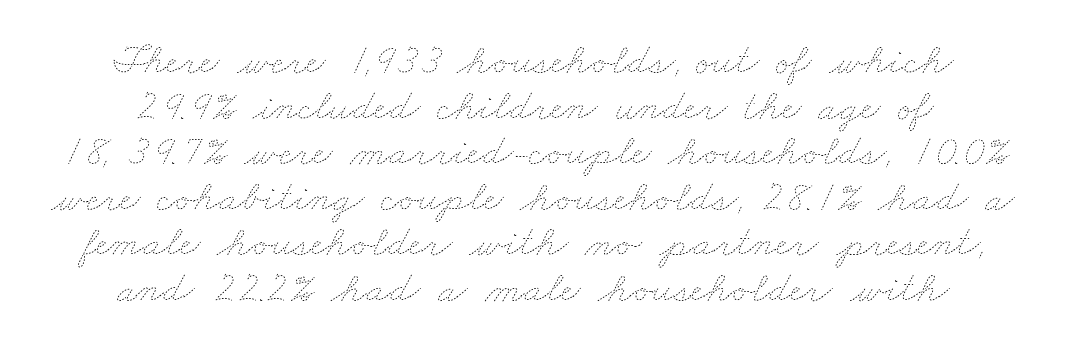
Q: Is the text bold? A: No.
Q: Is the text underlined? A: No.
Q: Is the spacing between letters normal or unusually wide? A: Normal.
Q: Is the spacing between lines tight, normal or loose? A: Tight.
Q: Width (condensed, normal, or wide)? A: Wide.
Q: Stroke contrast? A: Low.
Q: x-height? A: Small.
Q: Monospaced? A: No.
